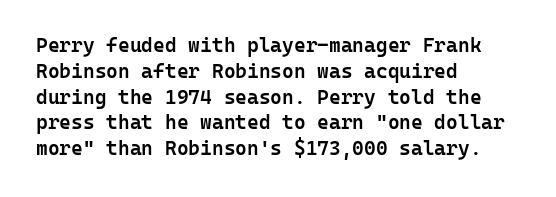
The image shows 20 px text type, upright; set left-aligned, normal line spacing (1.29x), normal letter spacing, not underlined.
